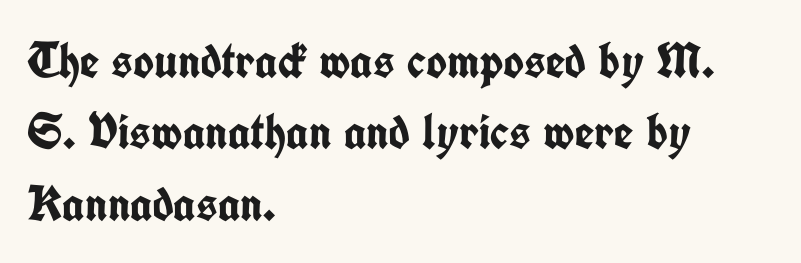
Character widths vary here, with narrow letters taking less room than wide ones. Line beginnings align vertically; line endings do not. To sum up the face: it is a sans, with no serifs. This sample uses plain, unmodified letter spacing.
